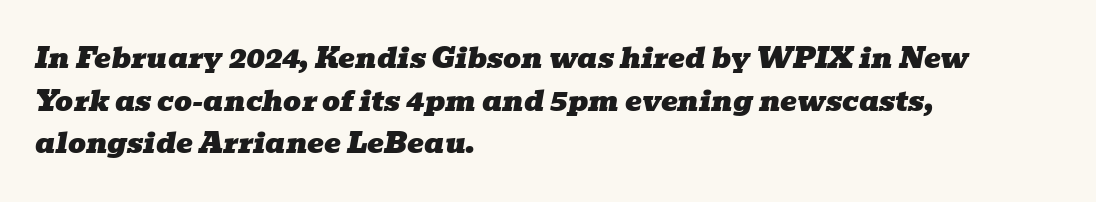
The image shows 28 px wide serif type, italic (leaning right); set left-aligned, normal line spacing (1.52x), normal letter spacing, not underlined; low stroke contrast and a medium x-height.
